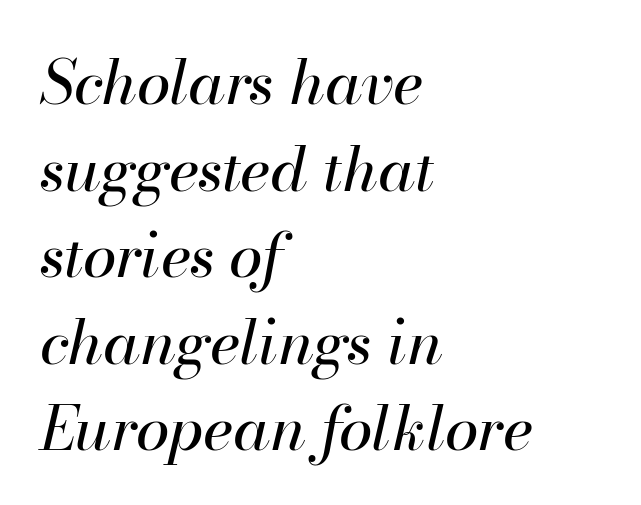
Here the designer chose a conventional face with non-uniform glyph widths. The weight would be labelled regular, book, light, or lighter still. Horizontally, the lines are justified to the leading edge only. A typesetter would call this leading conventional body-copy spacing.
